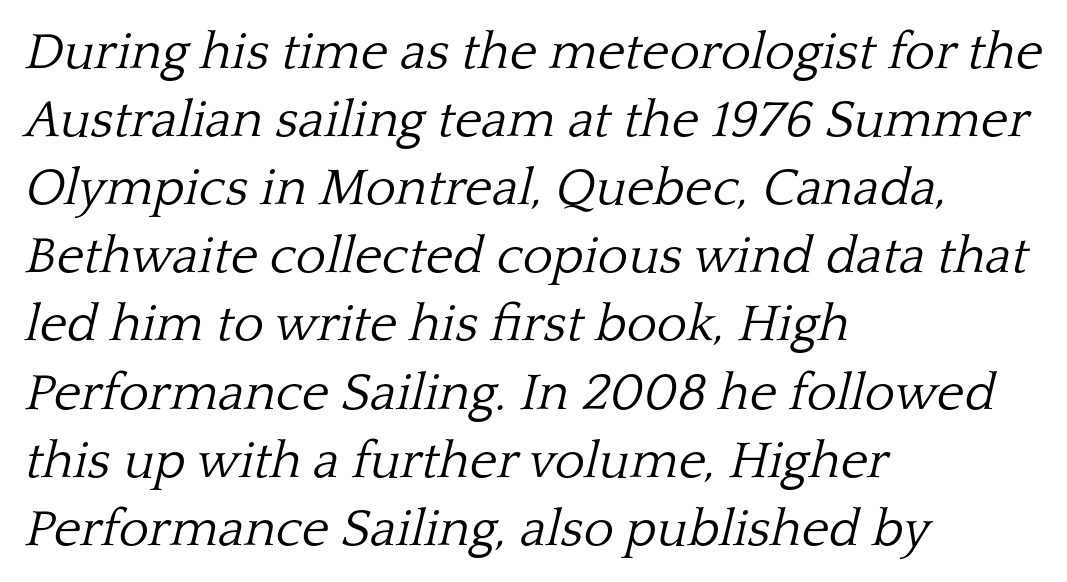
The image shows 52 px light serif type, italic (leaning right); set left-aligned, normal line spacing (1.31x), normal letter spacing, not underlined; low stroke contrast and a medium x-height.
